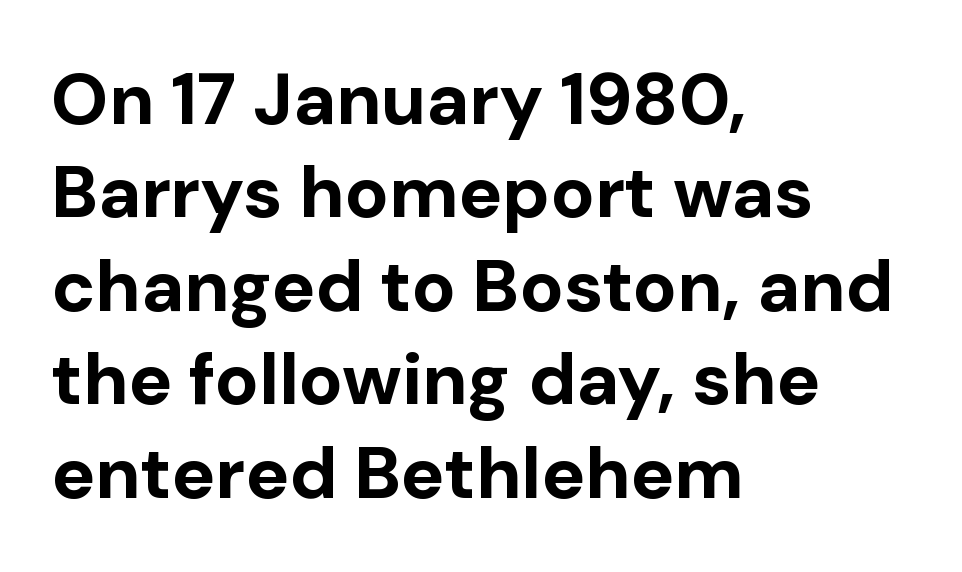
Rule under the text: the space is simply empty. Horizontal alignment here is leftward, the default for most running prose. Letter spacing: default. Regarding serifs, this sample does without them. Tall strokes in this sample are plumb rather than angled. Reading down the column, the eye jumps a familiar distance to each next line.
